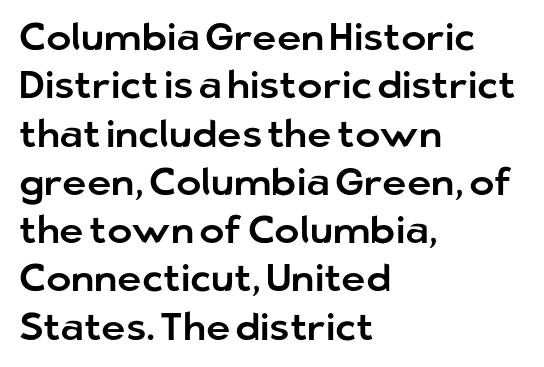
The image shows 38 px sans-serif type, upright; set left-aligned, normal line spacing (1.27x), normal letter spacing, not underlined; low stroke contrast and a medium x-height.
